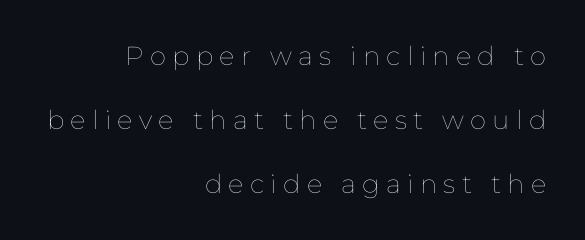
{"italic": "no", "bold": "no", "underline": "no", "align": "right", "line_spacing": "loose", "line_spacing_ratio": 2.47, "letter_spacing": "wide", "letter_spacing_em": 0.24, "glyph_px": 26}
